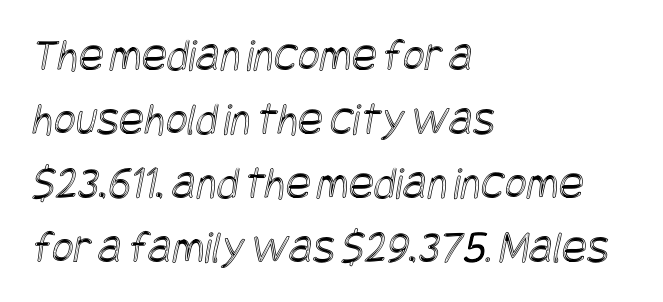
The image shows 47 px condensed type; set left-aligned, normal line spacing (1.36x), normal letter spacing, not underlined; a large x-height.
